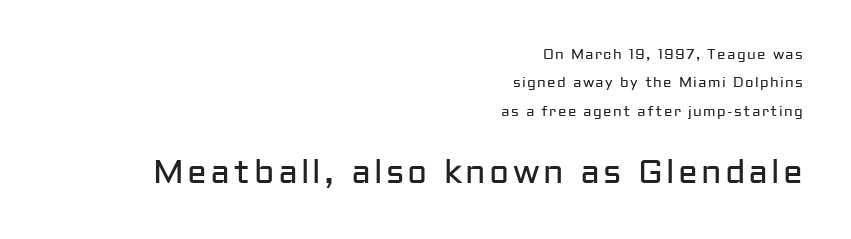
The image shows 33 px regular-weight sans-serif type, upright; set right-aligned, loose line spacing (2.02x), not underlined; the second (bottom) block is 2.36x larger; low stroke contrast and a medium x-height.
